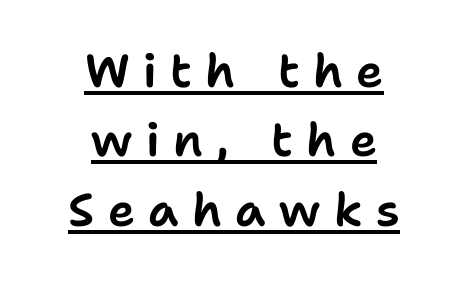
A normal amount of white space separates one row of letters from the next. The type is letterspaced generously, with wide tracking. The typesetter has applied underlining to the passage shown. The text block is weighted toward neither margin, spreading evenly from the middle. Notice how the stems are strictly vertical — no italics here.
